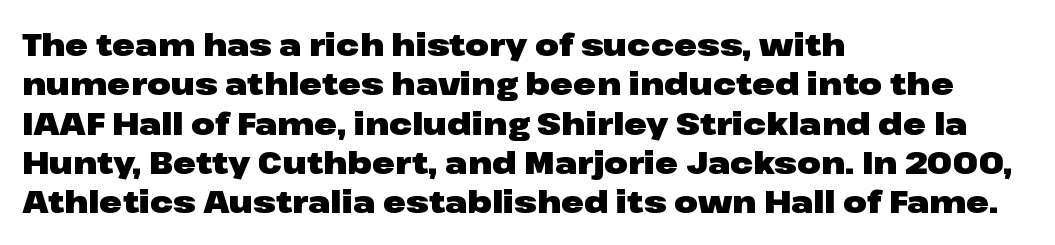
Compared with a centered layout, this one pins lines to the left instead. Summary of vertical rhythm: regular, with standard interline spacing. This sample has the flowing, uneven cadence of proportional lettering. Is the type bold? Yes — the strokes are clearly thick and heavy. The foot of each line stays bare and open. The rendering shows plain stroke endings on the letterforms — a sans-serif design.
